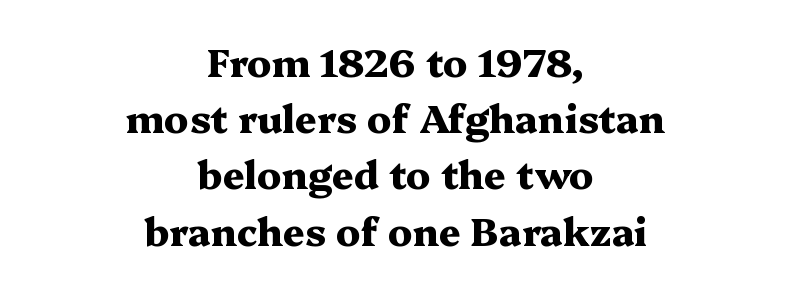
Q: Is the text bold? A: Yes.
Q: Is the text italic (slanted)? A: No, it is upright.
Q: Is the typeface a serif or a sans-serif typeface? A: Serif.
Q: Is the text underlined? A: No.
Q: How is the paragraph aligned? A: Centered.
Q: Is the spacing between letters normal or unusually wide? A: Normal.
Q: Is the spacing between lines tight, normal or loose? A: Normal.
Q: Width (condensed, normal, or wide)? A: Wide.
Q: Stroke contrast? A: Medium.
Q: x-height? A: Medium.
Q: Monospaced? A: No.
